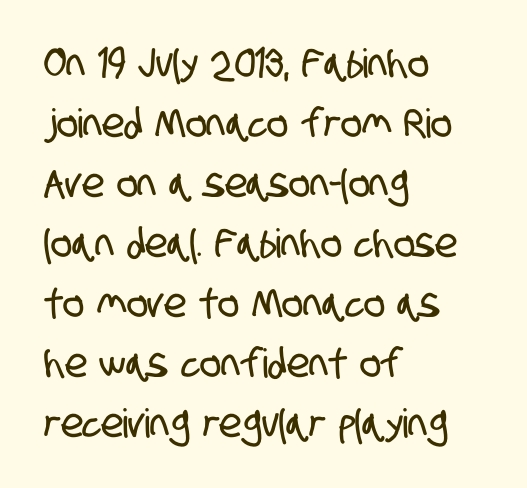
Q: Is the typeface a serif or a sans-serif typeface? A: Sans-serif.
Q: Is the text underlined? A: No.
Q: How is the paragraph aligned? A: Left-aligned.
Q: Is the spacing between letters normal or unusually wide? A: Normal.
Q: Is the spacing between lines tight, normal or loose? A: Normal.
Q: Width (condensed, normal, or wide)? A: Condensed.
Q: Stroke contrast? A: Low.
Q: x-height? A: Large.
Q: Monospaced? A: No.
